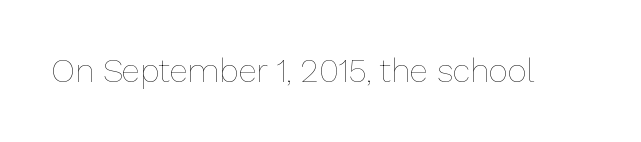
The image shows 33 px thin type, upright; set normal letter spacing, not underlined; low stroke contrast and a medium x-height.
